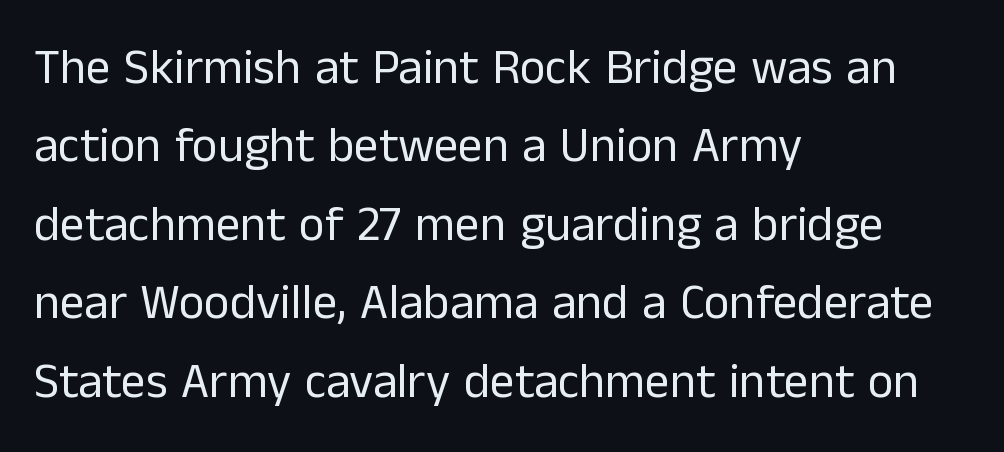
The image shows 49 px regular-weight sans-serif type, upright; set left-aligned, normal line spacing (1.6x), normal letter spacing, not underlined; low stroke contrast and a medium x-height.
